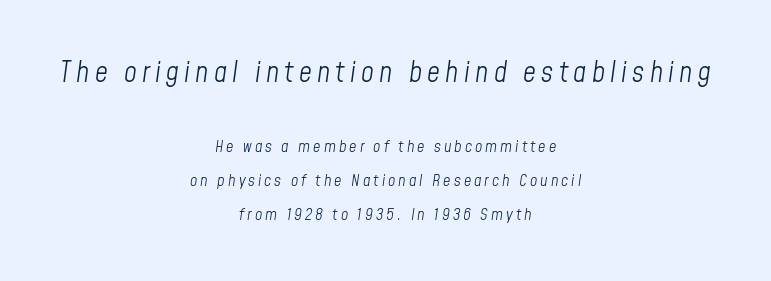
The image shows 28 px light, condensed type, italic (leaning right); set centered, loose line spacing (2.12x), not underlined; the first (top) block is 1.75x larger; low stroke contrast and a medium x-height.
